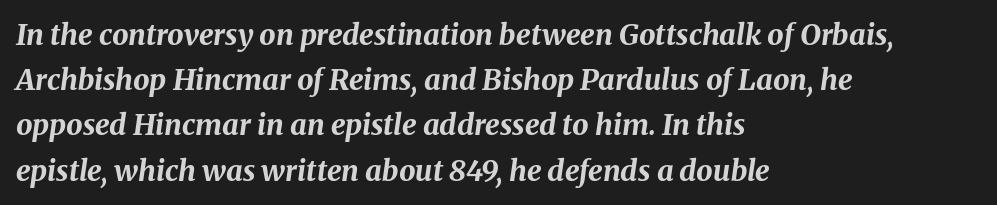
{"italic": "yes", "lean": "right", "slant_degrees": 8, "bold": "yes", "weight": "bold", "width": "normal", "stroke_contrast": "medium", "x_height": "medium", "monospaced": "no", "underline": "no", "align": "left", "line_spacing": "normal", "line_spacing_ratio": 1.56, "letter_spacing": "normal", "letter_spacing_em": 0.0, "glyph_px": 29}
